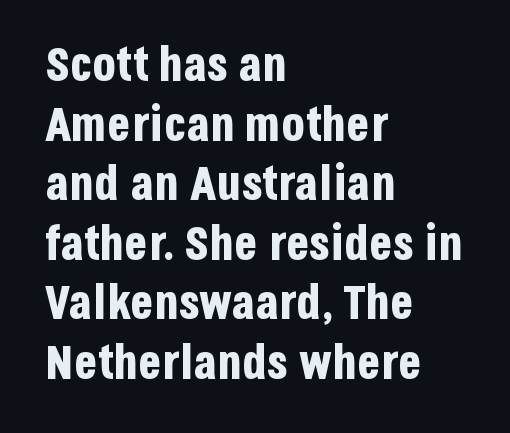
{"serif": "no", "italic": "no", "bold": "yes", "weight": "bold", "width": "condensed", "stroke_contrast": "low", "x_height": "large", "monospaced": "no", "underline": "no", "align": "left", "line_spacing_ratio": 1.24, "letter_spacing": "normal", "letter_spacing_em": 0.0, "glyph_px": 48}
